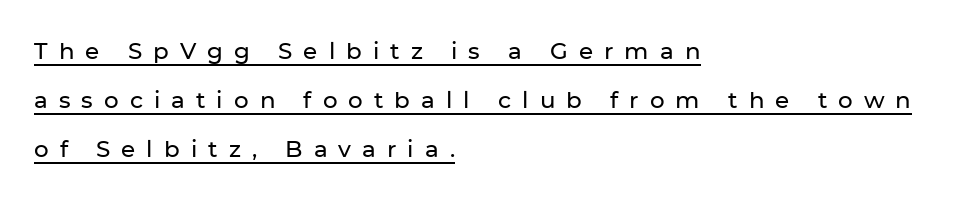
{"italic": "no", "underline": "yes", "align": "left", "line_spacing": "loose", "line_spacing_ratio": 2.13, "letter_spacing": "wide", "letter_spacing_em": 0.48, "glyph_px": 23}
